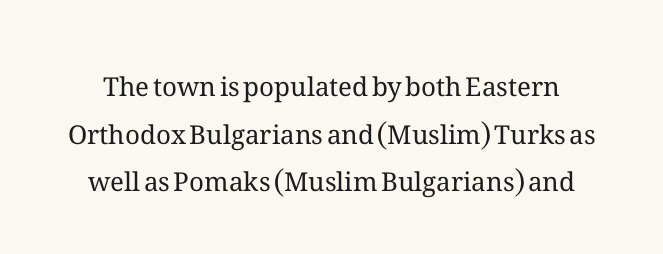
{"italic": "no", "bold": "no", "underline": "no", "line_spacing_ratio": 1.83, "letter_spacing": "normal", "letter_spacing_em": 0.0, "glyph_px": 26}
